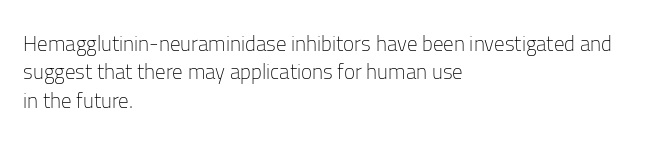
The image shows 21 px text type, upright; set left-aligned, normal line spacing (1.35x), normal letter spacing, not underlined.
